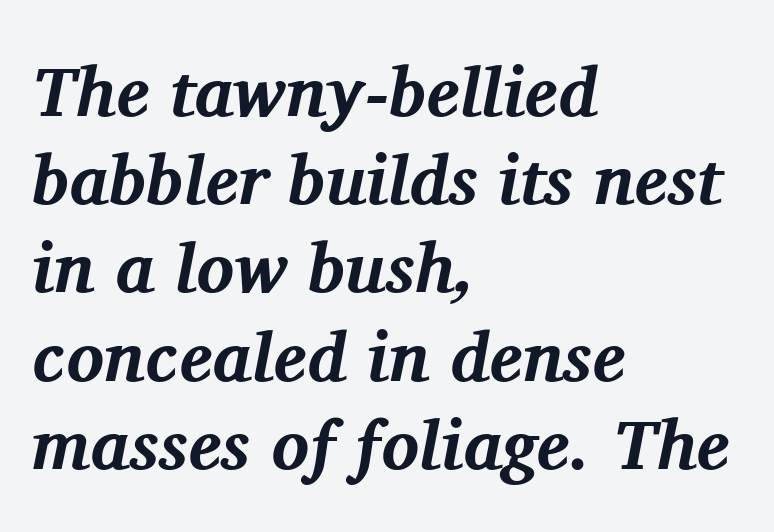
{"serif": "yes", "italic": "yes", "lean": "right", "slant_degrees": 11, "bold": "yes", "weight": "bold", "width": "normal", "stroke_contrast": "medium", "x_height": "medium", "monospaced": "no", "underline": "no", "align": "left", "line_spacing": "normal", "line_spacing_ratio": 1.26, "letter_spacing": "normal", "letter_spacing_em": 0.0, "glyph_px": 70}
